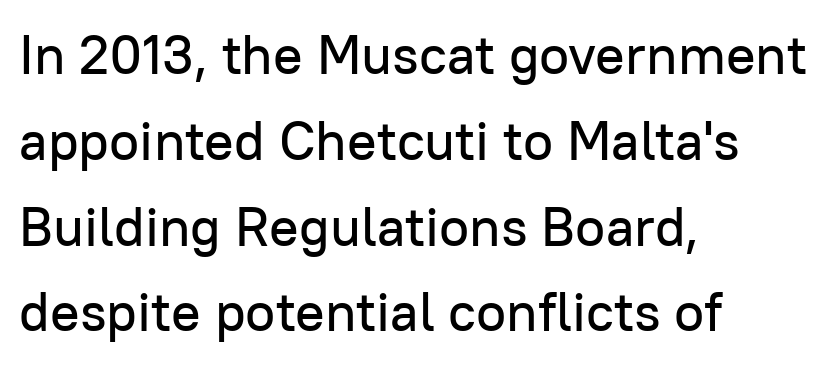
{"serif": "no", "italic": "no", "width": "normal", "stroke_contrast": "low", "x_height": "medium", "monospaced": "no", "underline": "no", "align": "left", "line_spacing": "normal", "line_spacing_ratio": 1.56, "letter_spacing": "normal", "letter_spacing_em": 0.0, "glyph_px": 55}
